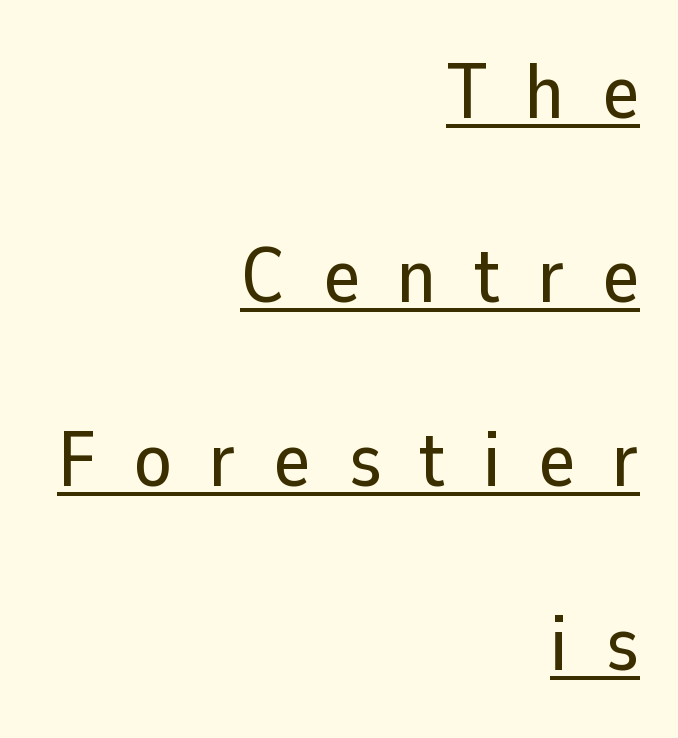
The image shows 78 px sans-serif type, upright; set right-aligned, loose line spacing (2.36x), unusually wide letter spacing (+0.48 em), underlined; low stroke contrast and a medium x-height.
